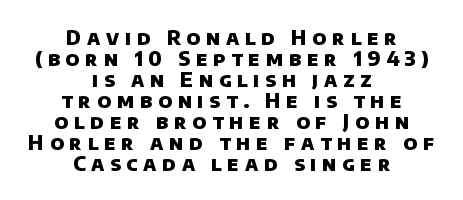
Q: Is the text bold? A: Yes.
Q: Is the text underlined? A: No.
Q: How is the paragraph aligned? A: Centered.
Q: Is the spacing between letters normal or unusually wide? A: Unusually wide.
Q: Is the spacing between lines tight, normal or loose? A: Tight.
